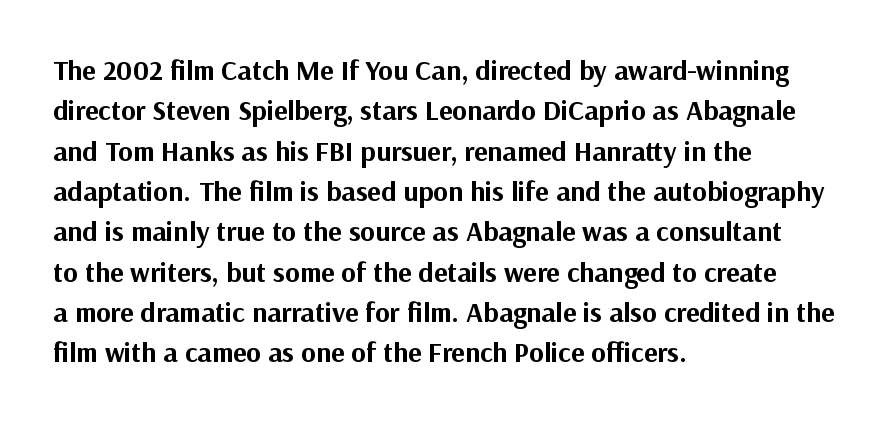
Q: Is the text bold? A: Yes.
Q: Is the text italic (slanted)? A: No, it is upright.
Q: Is the typeface a serif or a sans-serif typeface? A: Sans-serif.
Q: Is the text underlined? A: No.
Q: How is the paragraph aligned? A: Left-aligned.
Q: Is the spacing between letters normal or unusually wide? A: Normal.
Q: Is the spacing between lines tight, normal or loose? A: Normal.
Q: Width (condensed, normal, or wide)? A: Normal.
Q: Stroke contrast? A: Medium.
Q: x-height? A: Medium.
Q: Monospaced? A: No.
